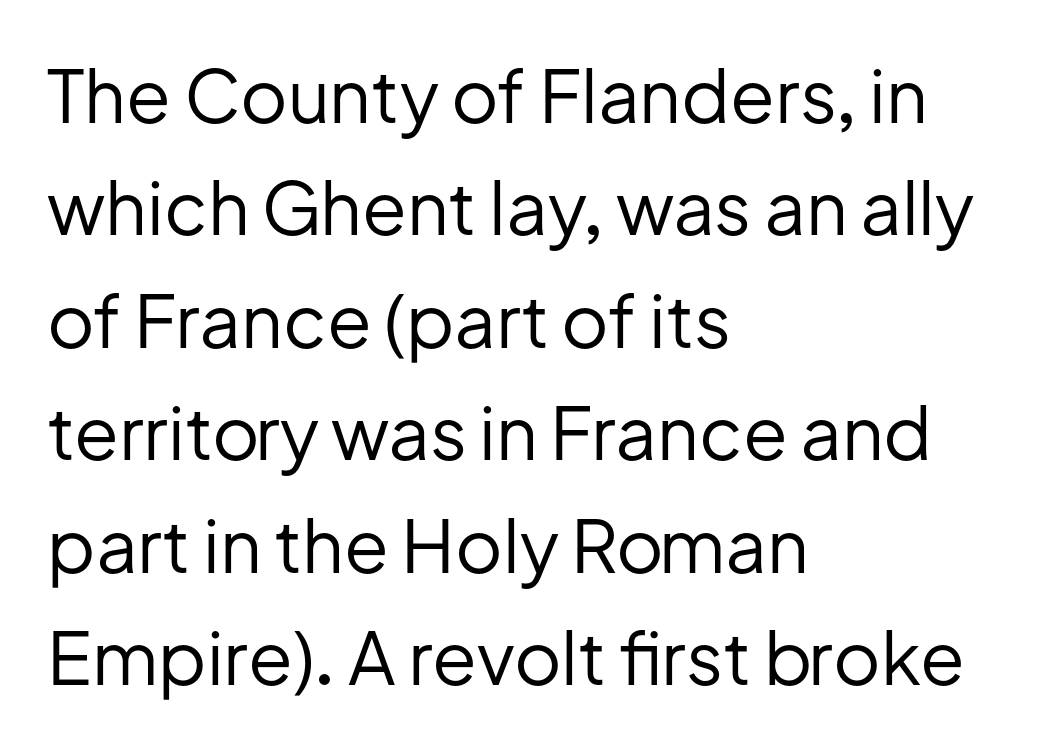
The image shows 73 px regular-weight sans-serif type, upright; set left-aligned, normal line spacing (1.54x), normal letter spacing, not underlined; low stroke contrast and a medium x-height.
